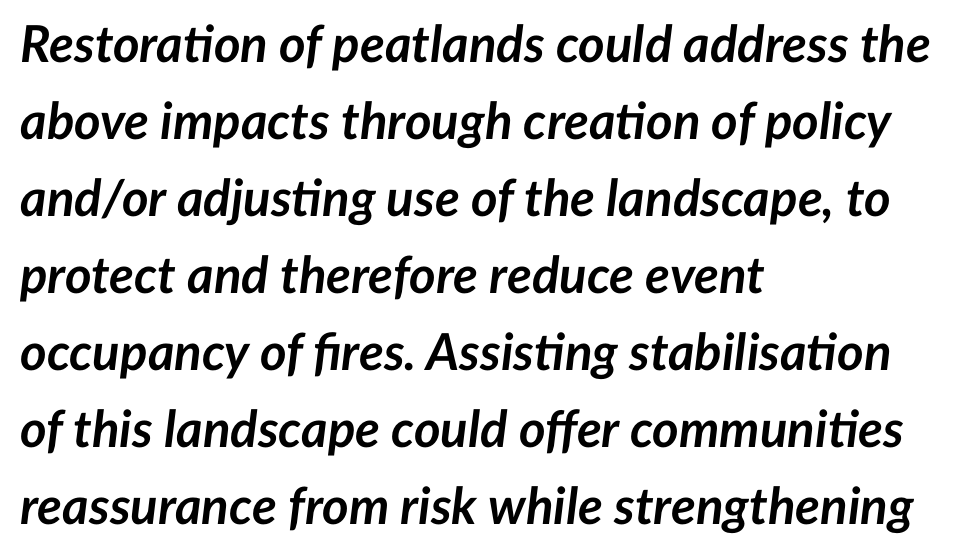
Q: Is the text bold? A: Yes.
Q: Is the text italic (slanted)? A: Yes, it leans right by about 7 degrees.
Q: Is the text underlined? A: No.
Q: How is the paragraph aligned? A: Left-aligned.
Q: Is the spacing between letters normal or unusually wide? A: Normal.
Q: Is the spacing between lines tight, normal or loose? A: Normal.
Q: Width (condensed, normal, or wide)? A: Normal.
Q: Stroke contrast? A: Low.
Q: x-height? A: Medium.
Q: Monospaced? A: No.
